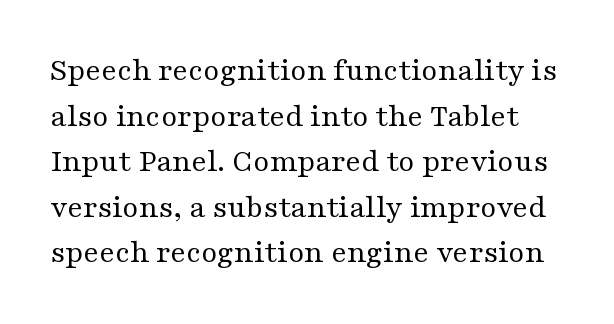
Q: Is the text bold? A: No.
Q: Is the text italic (slanted)? A: No, it is upright.
Q: Is the typeface a serif or a sans-serif typeface? A: Serif.
Q: Is the text underlined? A: No.
Q: Is the spacing between letters normal or unusually wide? A: Normal.
Q: Is the spacing between lines tight, normal or loose? A: Normal.
Q: Width (condensed, normal, or wide)? A: Wide.
Q: Stroke contrast? A: Medium.
Q: x-height? A: Medium.
Q: Monospaced? A: No.
